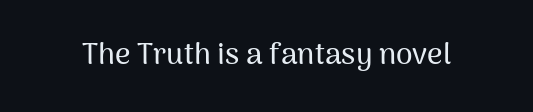
{"serif": "no", "italic": "no", "width": "normal", "stroke_contrast": "medium", "x_height": "medium", "monospaced": "no", "underline": "no", "letter_spacing": "normal", "letter_spacing_em": 0.0, "glyph_px": 30}
